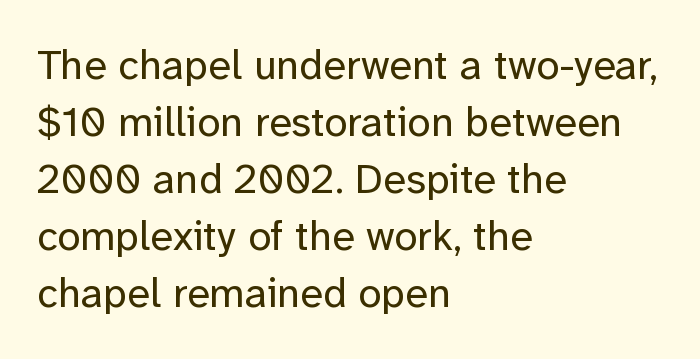
The image shows 42 px regular-weight sans-serif type, upright; set left-aligned, normal line spacing (1.36x), normal letter spacing, not underlined; low stroke contrast and a medium x-height.
